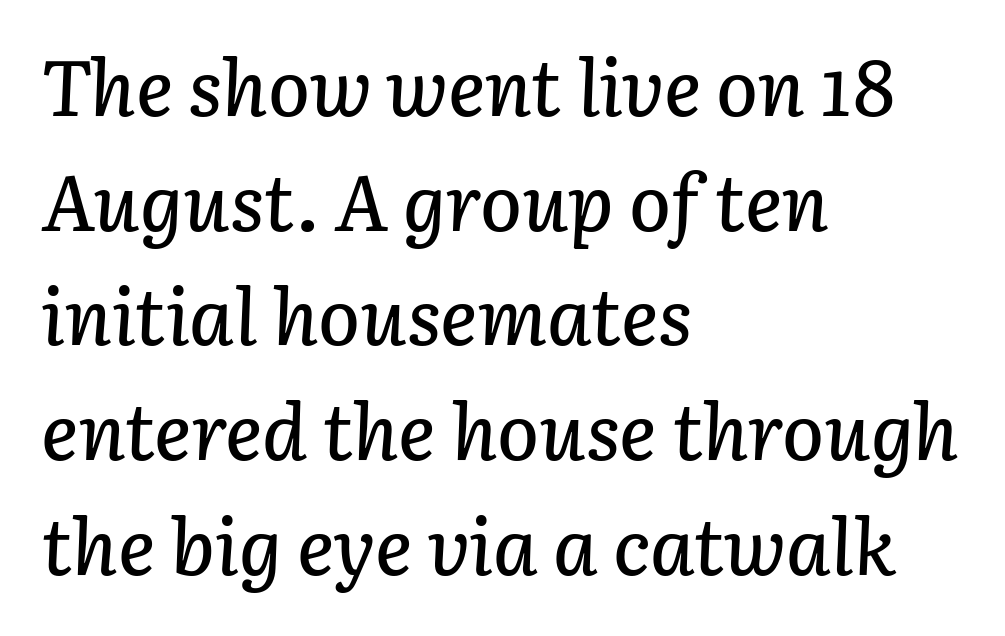
The image shows 78 px text type, italic (leaning right); set left-aligned, normal line spacing (1.47x), normal letter spacing, not underlined; low stroke contrast and a medium x-height.
